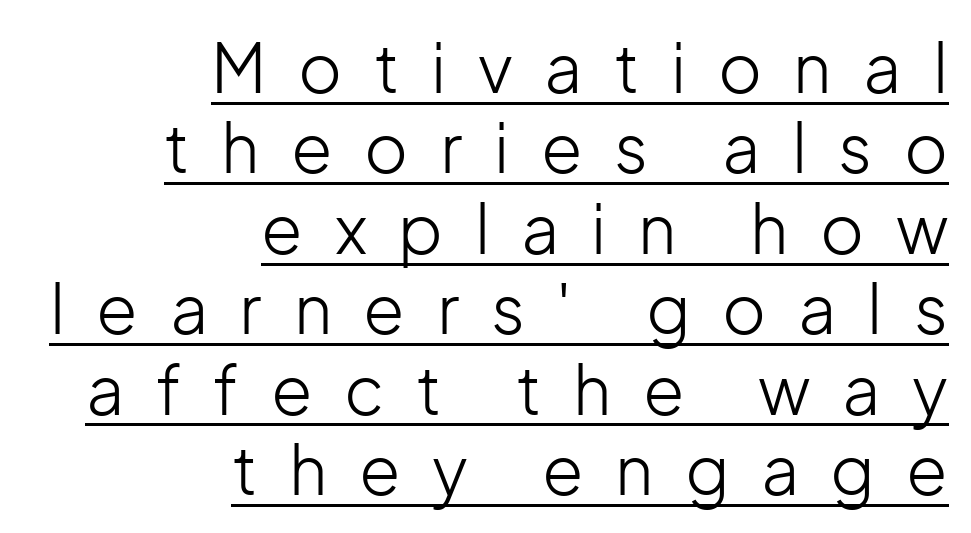
When letters stand straight like this, we call the style roman or upright. You could only call the tracking loose — the letters float apart. Is this a sans? Yes — the strokes have no serifs. Caption: lettering with a line underneath. All the whitespace from short lines collects on the left. The face used here is proportionally spaced, like ordinary book or web type.
